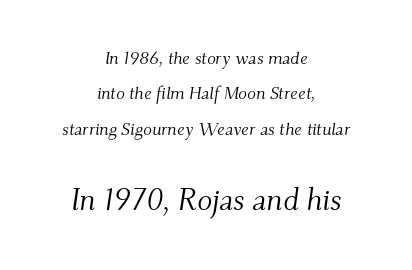
{"serif": "yes", "italic": "yes", "lean": "right", "slant_degrees": 9, "bold": "no", "weight": "light", "width": "normal", "stroke_contrast": "medium", "x_height": "small", "monospaced": "no", "underline": "no", "align": "center", "line_spacing": "loose", "line_spacing_ratio": 1.96, "letter_spacing": "normal", "letter_spacing_em": 0.0, "larger_block": "second", "size_ratio": 1.72, "glyph_px": 31}
